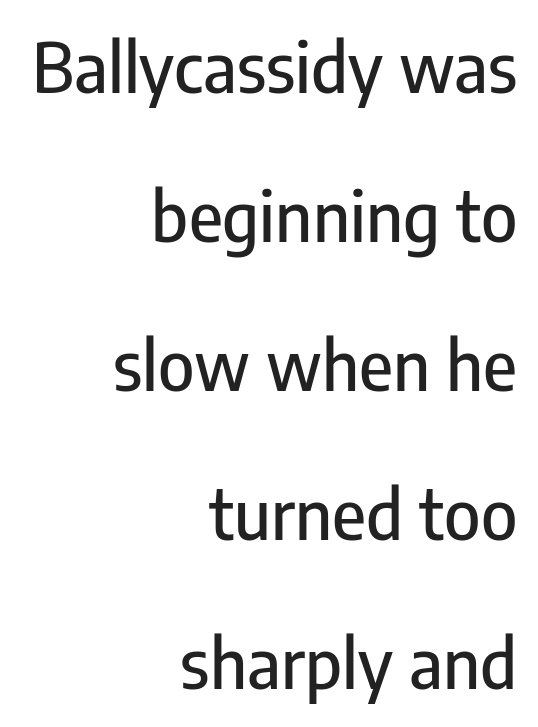
{"serif": "no", "italic": "no", "width": "condensed", "stroke_contrast": "low", "x_height": "medium", "monospaced": "no", "underline": "no", "align": "right", "line_spacing": "loose", "line_spacing_ratio": 2.16, "letter_spacing": "normal", "letter_spacing_em": 0.0, "glyph_px": 69}
